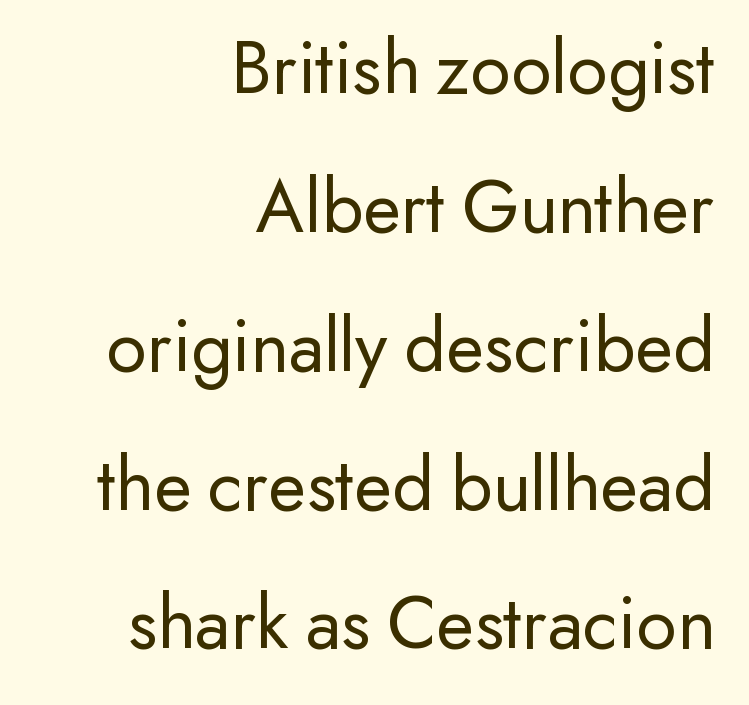
{"serif": "no", "italic": "no", "bold": "no", "weight": "regular", "width": "normal", "stroke_contrast": "low", "x_height": "small", "monospaced": "no", "underline": "no", "align": "right", "line_spacing_ratio": 1.78, "letter_spacing": "normal", "letter_spacing_em": 0.0, "glyph_px": 78}
